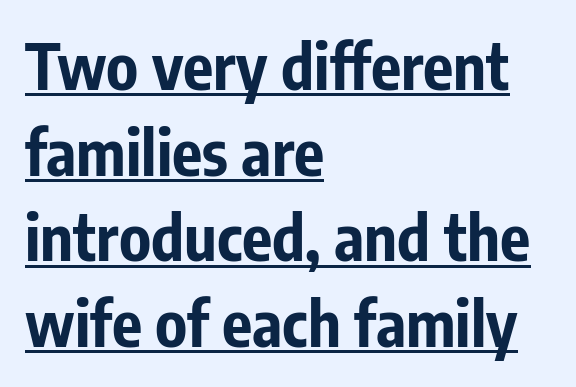
Q: Is the text bold? A: Yes.
Q: Is the text italic (slanted)? A: No, it is upright.
Q: Is the typeface a serif or a sans-serif typeface? A: Sans-serif.
Q: Is the text underlined? A: Yes.
Q: How is the paragraph aligned? A: Left-aligned.
Q: Is the spacing between letters normal or unusually wide? A: Normal.
Q: Is the spacing between lines tight, normal or loose? A: Normal.
Q: Width (condensed, normal, or wide)? A: Condensed.
Q: Stroke contrast? A: Low.
Q: x-height? A: Medium.
Q: Monospaced? A: No.
